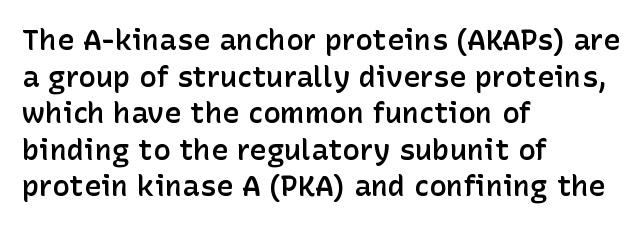
Unmarked baselines from the first word to the last. You could not count columns in this text — the font is proportionally spaced. The rendering shows plain stroke endings on the letterforms — a sans-serif design. Students, observe: this is what conventionally led text looks like. Every stem runs plumb, perpendicular to the baseline.
